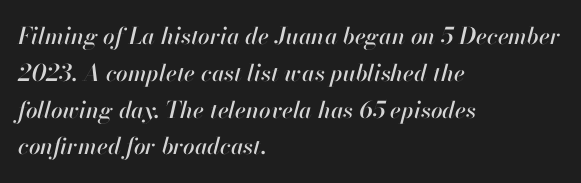
The image shows 23 px text type, italic (leaning right); set left-aligned, normal line spacing (1.6x), normal letter spacing, not underlined.
